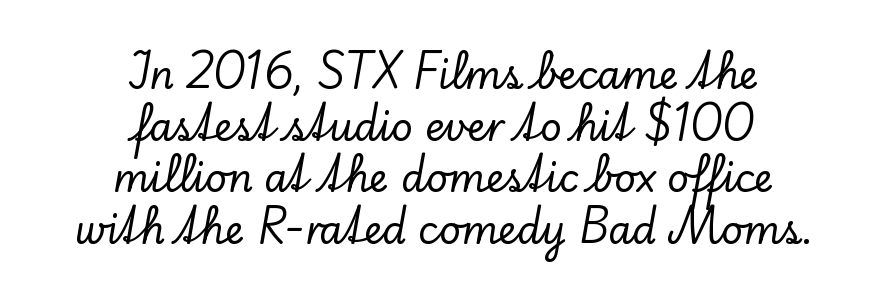
Q: Is the text italic (slanted)? A: Yes.
Q: Is the typeface a serif or a sans-serif typeface? A: Serif.
Q: Is the text underlined? A: No.
Q: How is the paragraph aligned? A: Centered.
Q: Is the spacing between letters normal or unusually wide? A: Normal.
Q: Is the spacing between lines tight, normal or loose? A: Normal.
Q: Width (condensed, normal, or wide)? A: Normal.
Q: Stroke contrast? A: Low.
Q: x-height? A: Small.
Q: Monospaced? A: No.
